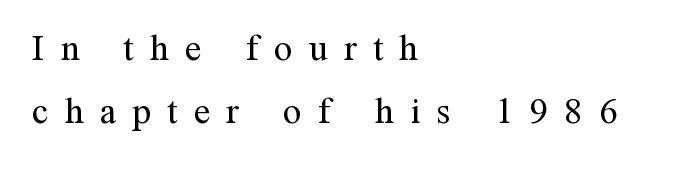
The image shows 37 px regular-weight serif type, upright; set left-aligned, normal line spacing (1.69x), unusually wide letter spacing (+0.44 em), not underlined; medium stroke contrast and a medium x-height.
